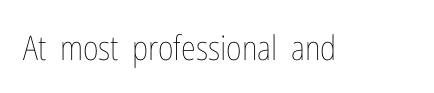
{"italic": "no", "bold": "no", "weight": "thin", "width": "condensed", "stroke_contrast": "low", "x_height": "medium", "monospaced": "no", "underline": "no", "letter_spacing": "normal", "letter_spacing_em": 0.0, "glyph_px": 34}
